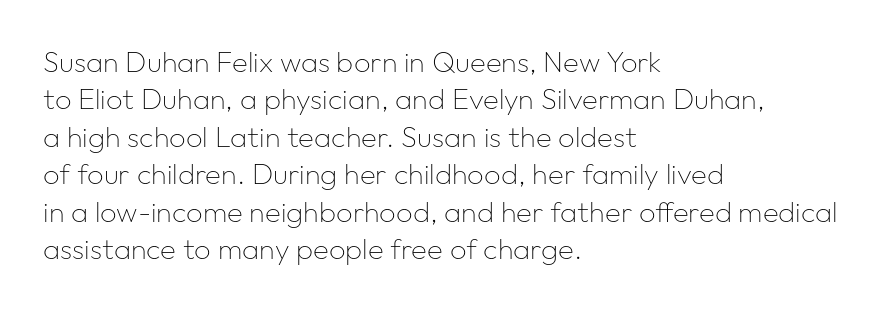
Does the lettering tilt? It doesn't — this is upright. Spacing verdict: proportional, widths tailored to each character. Weight: not bold — regular or lighter. Horizontal bands of white between lines are of average thickness. Which margin do the lines hug? The left one — the right edge is uneven. This is sans-serif lettering, the kind often seen on screens and signage.
